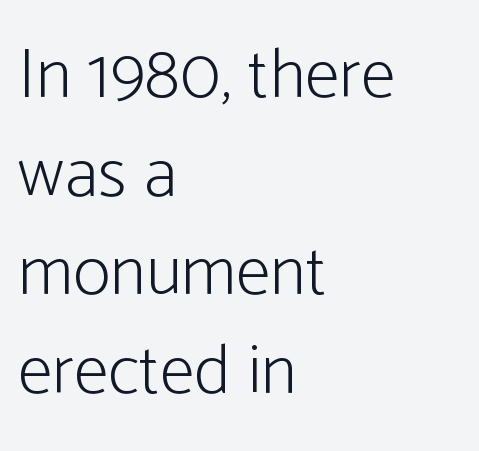
Q: Is the text bold? A: No.
Q: Is the text italic (slanted)? A: No, it is upright.
Q: Is the typeface a serif or a sans-serif typeface? A: Sans-serif.
Q: Is the text underlined? A: No.
Q: How is the paragraph aligned? A: Left-aligned.
Q: Is the spacing between letters normal or unusually wide? A: Normal.
Q: Is the spacing between lines tight, normal or loose? A: Normal.
Q: Width (condensed, normal, or wide)? A: Condensed.
Q: Stroke contrast? A: Low.
Q: x-height? A: Medium.
Q: Monospaced? A: No.
